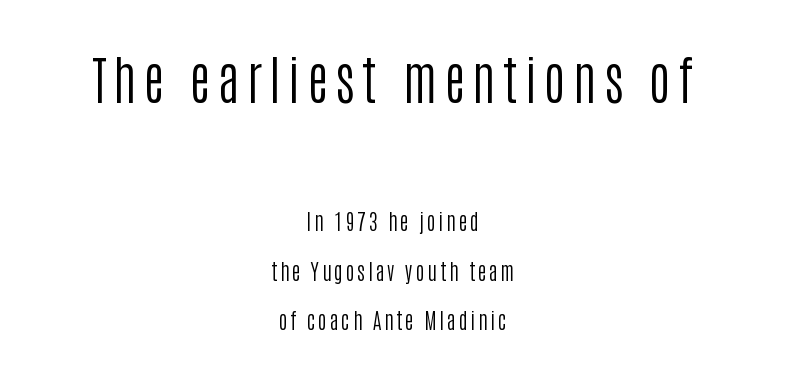
Q: Is the text bold? A: No.
Q: Is the text italic (slanted)? A: No, it is upright.
Q: Is the typeface a serif or a sans-serif typeface? A: Sans-serif.
Q: Is the text underlined? A: No.
Q: How is the paragraph aligned? A: Centered.
Q: Is the spacing between lines tight, normal or loose? A: Loose.
Q: Which block of text is set in a larger size, the first (top) or the second (bottom)? A: The first (top) one.
Q: Width (condensed, normal, or wide)? A: Condensed.
Q: Stroke contrast? A: Low.
Q: x-height? A: Large.
Q: Monospaced? A: No.
